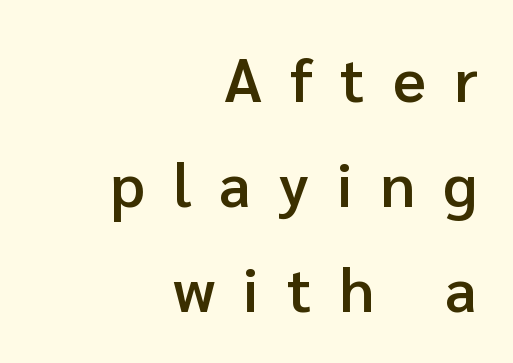
The gaps between neighbouring characters are conspicuously large. Short and long lines alike share a common ending point at right. Decoration check: the copy has no underline. Think of a printed novel: that variable character pitch is what you see here. Bold? Not quite — semibold, heavier than regular but stopping short.
